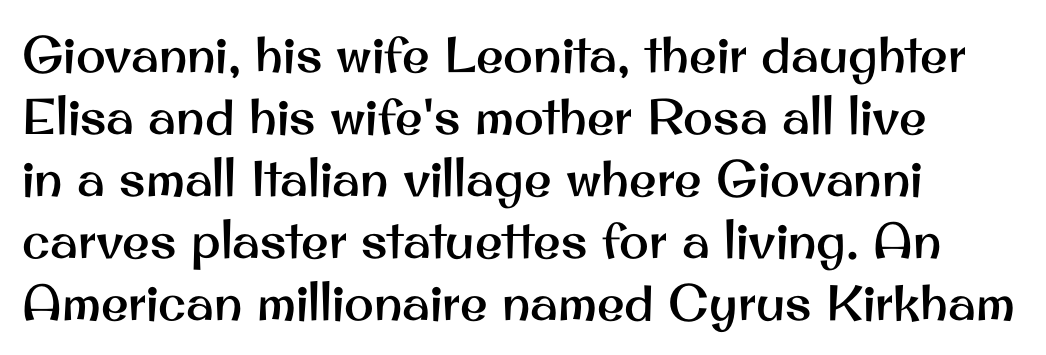
The tracking reads as untouched default to a designer's eye. These lines are rendered in a variable-pitch font. The paragraph shown leans on its left margin. The zone under the glyphs is completely vacant. What kind of face is this? One without serifs — a sans.
